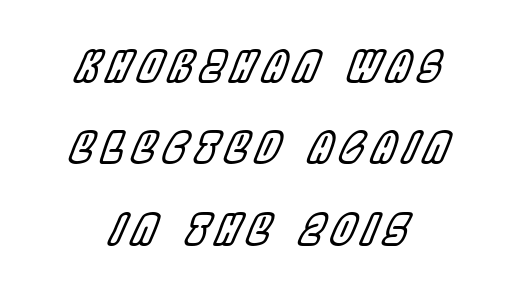
{"italic": "yes", "lean": "right", "slant_degrees": 22, "width": "condensed", "x_height": "large", "monospaced": "no", "underline": "no", "align": "center", "line_spacing": "loose", "line_spacing_ratio": 1.94, "glyph_px": 42}
